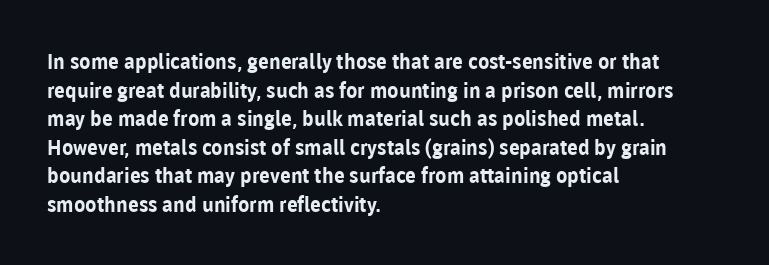
Notice how descenders clear the ascenders below comfortably — that's standard leading. Clear beneath every line of the passage. These lines are set flush left with a ragged right edge. The type sits square on the baseline with zero lean. Each word holds together tightly as a unit, with standard inter-letter gaps.
